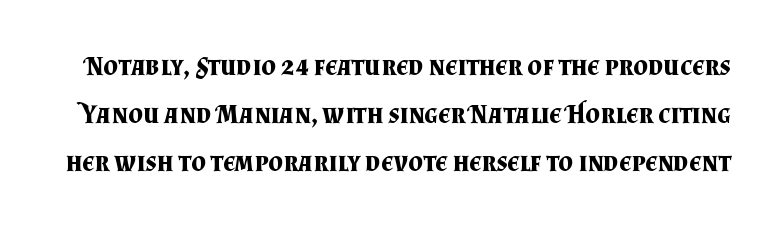
The image shows 26 px bold type, upright; set line spacing 1.85x, normal letter spacing, not underlined.
